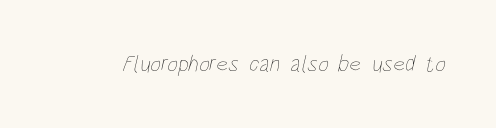
Between one letter and the next there's only the usual sliver of space. Weight: in the light-to-regular range. This rendering features lettering with no underline.
